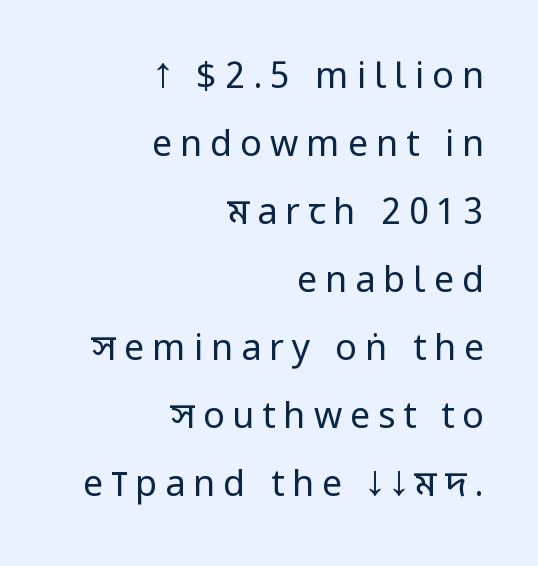
{"serif": "no", "italic": "no", "bold": "no", "weight": "regular", "width": "condensed", "stroke_contrast": "low", "x_height": "large", "monospaced": "no", "underline": "no", "align": "right", "line_spacing_ratio": 1.89, "letter_spacing": "wide", "letter_spacing_em": 0.22, "glyph_px": 36}
